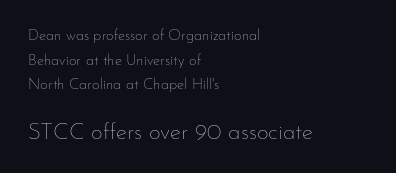
Q: Is the text bold? A: No.
Q: Is the text italic (slanted)? A: No, it is upright.
Q: Is the text underlined? A: No.
Q: How is the paragraph aligned? A: Left-aligned.
Q: Is the spacing between letters normal or unusually wide? A: Normal.
Q: Is the spacing between lines tight, normal or loose? A: Normal.
Q: Which block of text is set in a larger size, the first (top) or the second (bottom)? A: The second (bottom) one.
